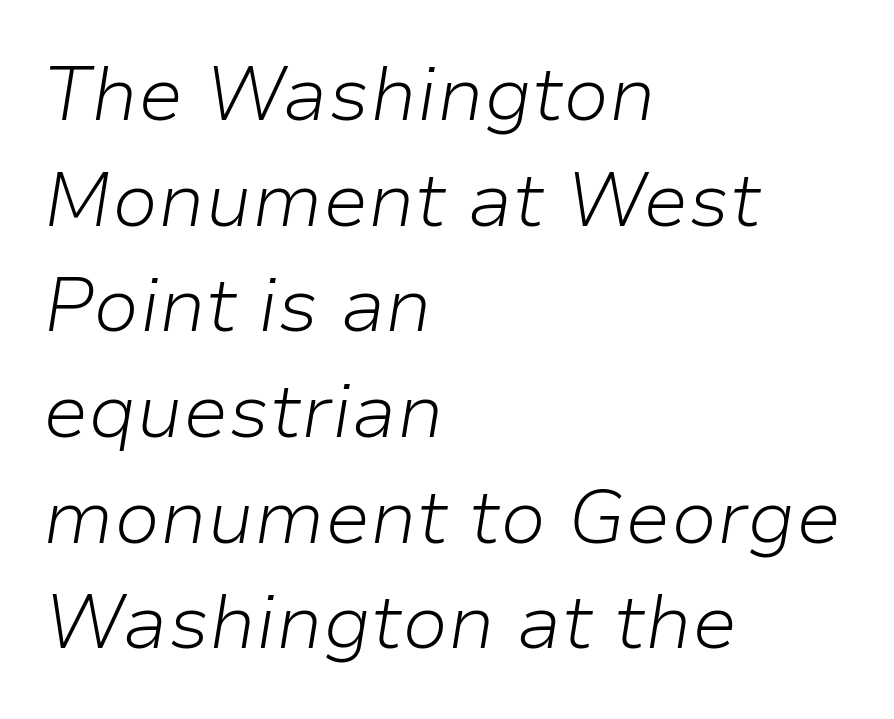
Clear beneath every line of the passage. Vertical spacing — default. Weight class: somewhere from thin through regular. Varying glyph widths throughout — classic text-font behaviour. There's an unmistakable incline to the writing here.
